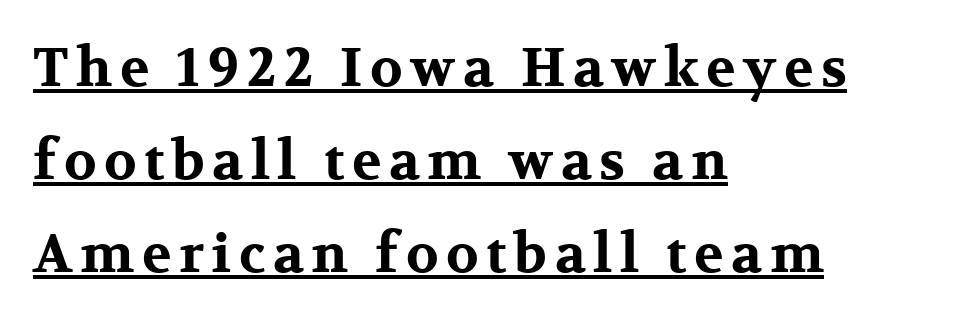
Horizontal alignment here is leftward, the default for most running prose. Here the designer chose a conventional face with non-uniform glyph widths. Are there feet on the stems? There are — it's a serif. Glance below the letters and you will spot a drawn line. Its strokes are broad and dark, the hallmark of bold type. Rendered with straight, roman letterforms.
